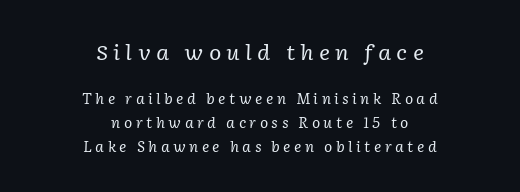
{"italic": "yes", "lean": "right", "slant_degrees": 2, "bold": "no", "underline": "no", "align": "center", "line_spacing": "normal", "line_spacing_ratio": 1.69, "letter_spacing": "wide", "letter_spacing_em": 0.24, "larger_block": "first", "size_ratio": 1.5, "glyph_px": 21}
